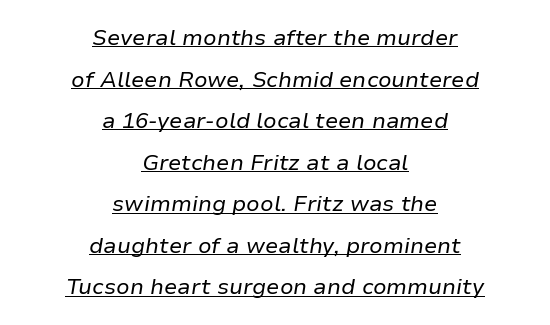
{"italic": "yes", "lean": "right", "slant_degrees": 9, "bold": "no", "underline": "yes", "align": "center", "line_spacing_ratio": 1.89, "letter_spacing": "normal", "letter_spacing_em": 0.0, "glyph_px": 22}
